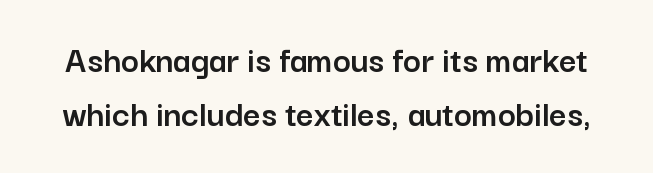
Vertical strokes here are truly vertical. The passage shown is typed in a proportional face where columns would drift. Regarding leading, the lines here are spaced in the standard way. The characters display no serif detailing; their extremities are plain.
